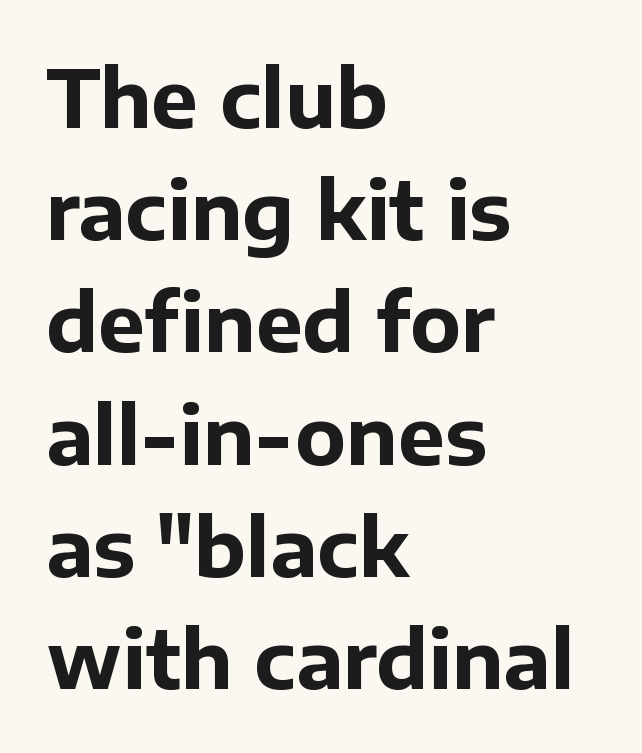
{"serif": "no", "italic": "no", "bold": "yes", "weight": "bold", "width": "normal", "stroke_contrast": "low", "x_height": "medium", "monospaced": "no", "underline": "no", "align": "left", "line_spacing": "normal", "line_spacing_ratio": 1.42, "letter_spacing": "normal", "letter_spacing_em": 0.0, "glyph_px": 79}
